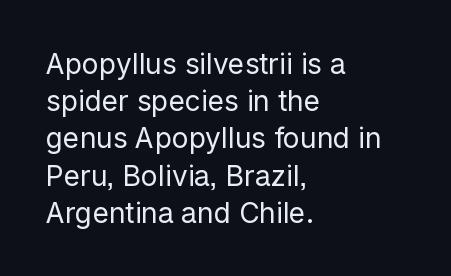
The image shows 28 px regular-weight sans-serif type, upright; set left-aligned, normal line spacing (1.33x), normal letter spacing, not underlined; low stroke contrast and a medium x-height.
